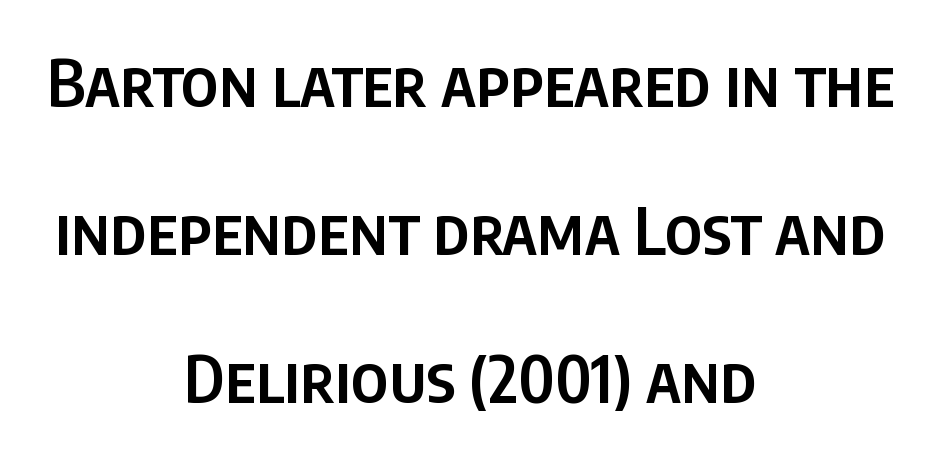
Q: Is the text bold? A: Semi-bold.
Q: Is the text italic (slanted)? A: No, it is upright.
Q: Is the typeface a serif or a sans-serif typeface? A: Sans-serif.
Q: Is the text underlined? A: No.
Q: How is the paragraph aligned? A: Centered.
Q: Is the spacing between letters normal or unusually wide? A: Normal.
Q: Is the spacing between lines tight, normal or loose? A: Loose.
Q: Width (condensed, normal, or wide)? A: Condensed.
Q: Stroke contrast? A: Low.
Q: x-height? A: Large.
Q: Monospaced? A: No.
